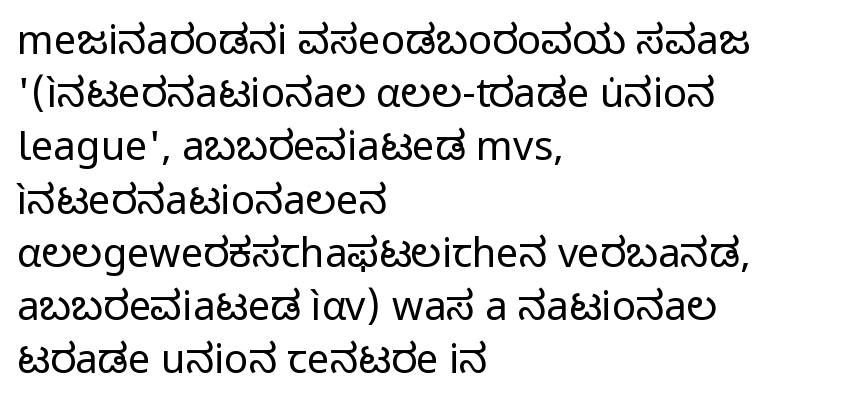
The image shows 40 px regular-weight sans-serif type, upright; set left-aligned, normal line spacing (1.33x), normal letter spacing, not underlined; low stroke contrast and a medium x-height.
